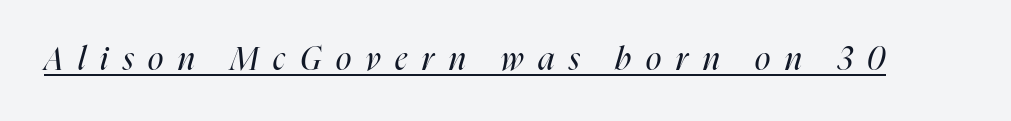
Students, note that the glyphs here are deliberately spaced far apart. The rendering uses the underline text-decoration. You can tell it's italic because the verticals aren't actually vertical. Heaviness? Minimal to ordinary, like unemphasized prose. These lines are rendered in a variable-pitch font.
